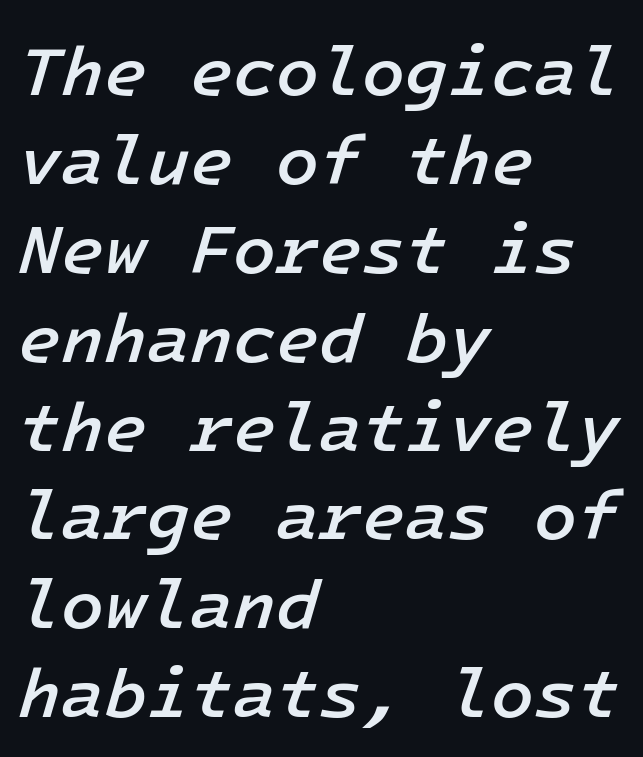
The image shows 70 px semibold type, italic (leaning right); set left-aligned, normal line spacing (1.27x), normal letter spacing, not underlined; low stroke contrast and a medium x-height.
